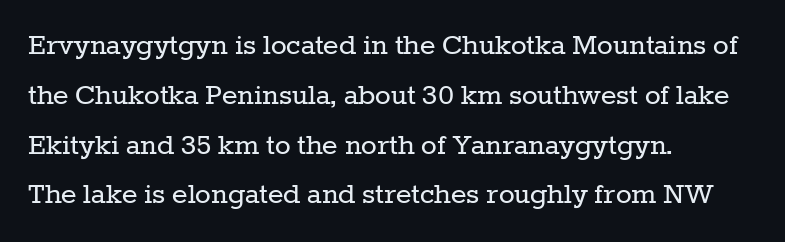
The letters advance in unequal steps, a hallmark of proportional type. Words appear dense and cohesive because spacing is normal. Short and long lines alike share a common starting point at left. Quick note: interline space is typical.
